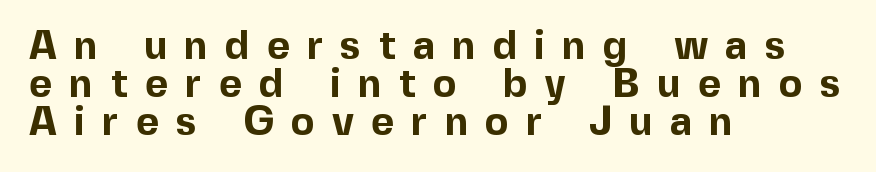
{"serif": "no", "italic": "no", "bold": "yes", "weight": "bold", "width": "normal", "x_height": "medium", "monospaced": "no", "underline": "no", "align": "left", "line_spacing": "tight", "line_spacing_ratio": 0.95, "letter_spacing": "wide", "letter_spacing_em": 0.43, "glyph_px": 40}
